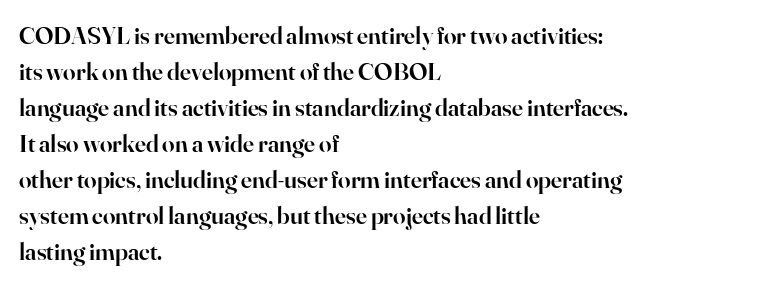
No italicization has been applied; the sample stays upright. How heavy is the stroke? Medium-heavy — a semibold, shy of bold. Default kerning and tracking; the words read as compact shapes. In CSS terms this would be text-align: left. Line spacing here is normal. The specimen omits any rule beneath the text block's lines.
